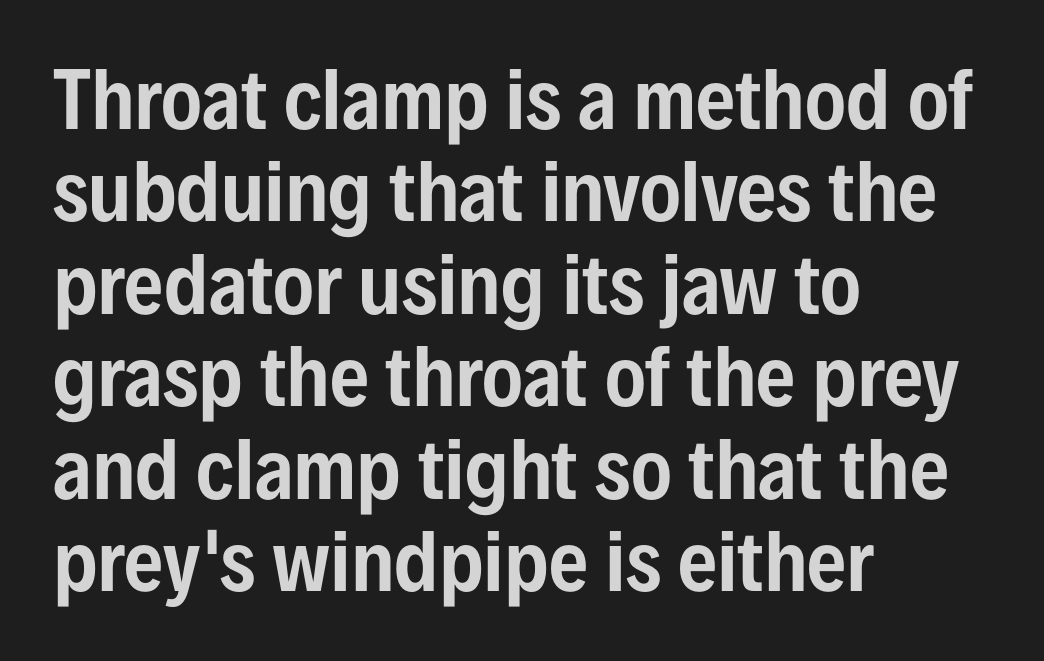
Each letter's strokes conclude bluntly, with no projecting serifs. A typesetter would call this zero additional tracking. Think of a printed novel: that variable character pitch is what you see here. These lines are set flush left with a ragged right edge. Lines of text with bare space underneath.
